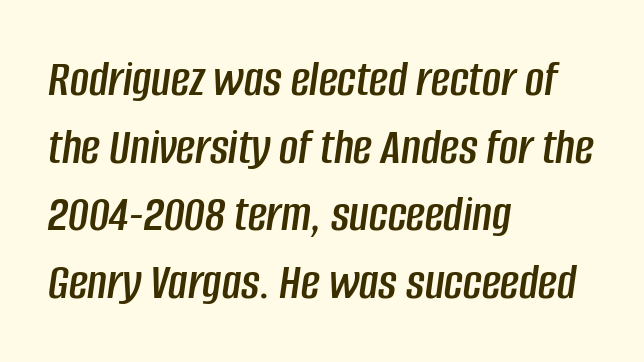
The image shows 52 px condensed type, italic (leaning right); set left-aligned, normal line spacing (1.3x), normal letter spacing, not underlined; low stroke contrast and a large x-height.
